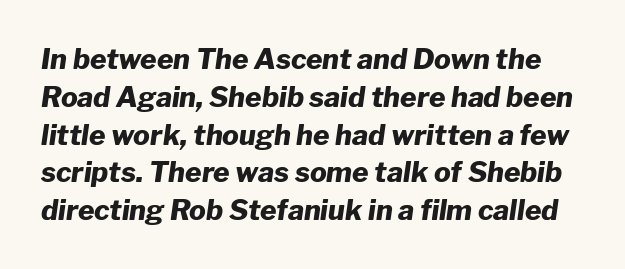
Q: Is the text bold? A: Yes.
Q: Is the text italic (slanted)? A: Yes, it leans right by about 8 degrees.
Q: Is the text underlined? A: No.
Q: Is the spacing between letters normal or unusually wide? A: Normal.
Q: Is the spacing between lines tight, normal or loose? A: Normal.
Q: Width (condensed, normal, or wide)? A: Normal.
Q: Stroke contrast? A: Low.
Q: x-height? A: Medium.
Q: Monospaced? A: No.
